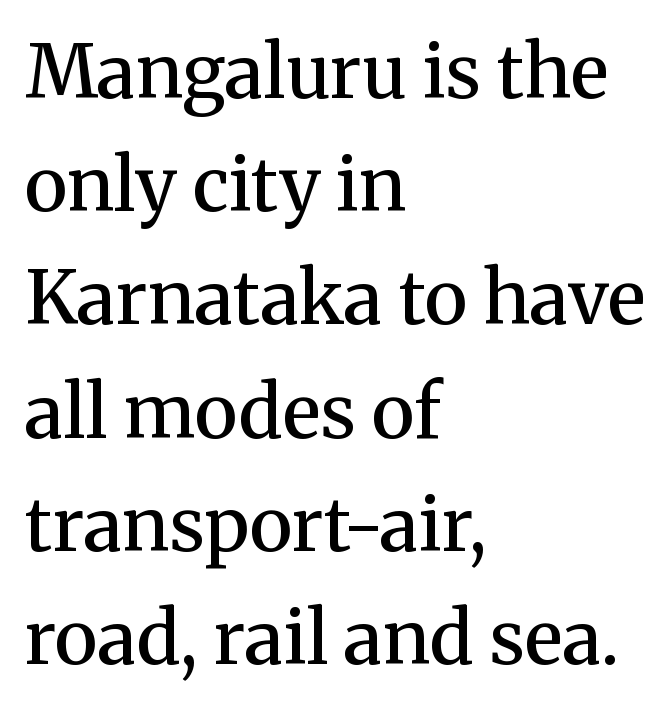
What's the leading like? Ordinary, nothing unusual. Spacing verdict: proportional, widths tailored to each character. Each line starts at the same left margin while the right side varies. Serifs: yes, visible at the terminals of the letterforms. The type sits square on the baseline with zero lean.
